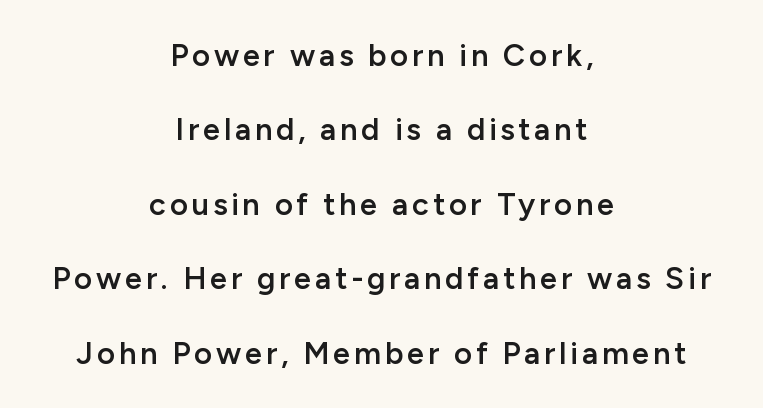
{"serif": "no", "italic": "no", "bold": "semi", "weight": "semibold", "width": "normal", "stroke_contrast": "low", "x_height": "medium", "monospaced": "no", "underline": "no", "align": "center", "line_spacing": "loose", "line_spacing_ratio": 2.4, "glyph_px": 31}
